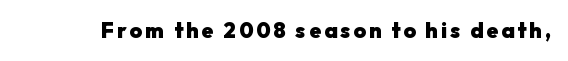
{"italic": "no", "bold": "yes", "underline": "no", "glyph_px": 21}
